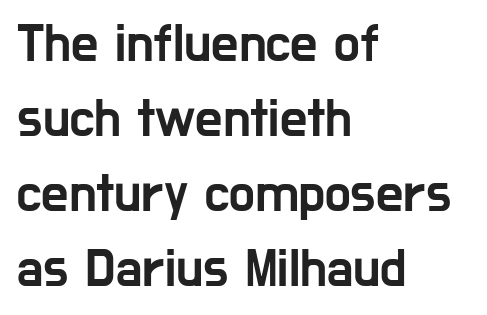
The image shows 54 px condensed sans-serif type, upright; set left-aligned, normal line spacing (1.39x), normal letter spacing, not underlined; low stroke contrast and a medium x-height.
